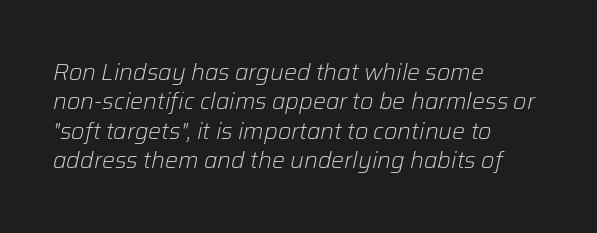
Q: Is the text bold? A: No.
Q: Is the text italic (slanted)? A: Yes, it leans right by about 12 degrees.
Q: Is the text underlined? A: No.
Q: How is the paragraph aligned? A: Left-aligned.
Q: Is the spacing between letters normal or unusually wide? A: Normal.
Q: Is the spacing between lines tight, normal or loose? A: Normal.
